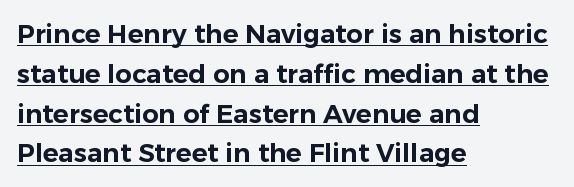
Q: Is the text italic (slanted)? A: No, it is upright.
Q: Is the text underlined? A: Yes.
Q: How is the paragraph aligned? A: Left-aligned.
Q: Is the spacing between letters normal or unusually wide? A: Normal.
Q: Is the spacing between lines tight, normal or loose? A: Normal.
